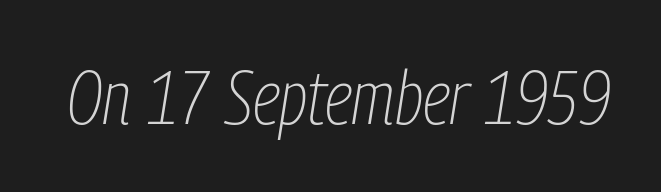
Q: Is the text bold? A: No.
Q: Is the text italic (slanted)? A: Yes, it leans right by about 9 degrees.
Q: Is the text underlined? A: No.
Q: Is the spacing between letters normal or unusually wide? A: Normal.
Q: Width (condensed, normal, or wide)? A: Condensed.
Q: Stroke contrast? A: Low.
Q: x-height? A: Medium.
Q: Monospaced? A: No.
